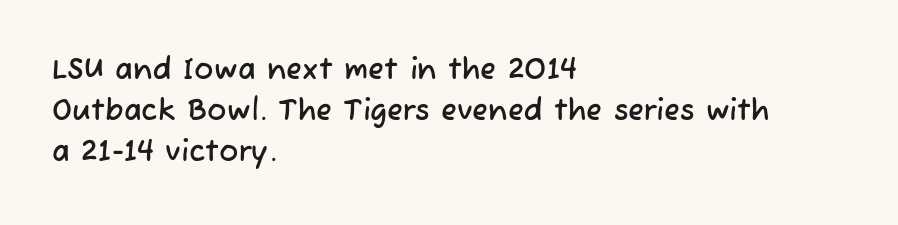
Q: Is the typeface a serif or a sans-serif typeface? A: Sans-serif.
Q: Is the text underlined? A: No.
Q: How is the paragraph aligned? A: Left-aligned.
Q: Is the spacing between letters normal or unusually wide? A: Normal.
Q: Is the spacing between lines tight, normal or loose? A: Normal.
Q: Width (condensed, normal, or wide)? A: Normal.
Q: Stroke contrast? A: Low.
Q: x-height? A: Medium.
Q: Monospaced? A: No.
